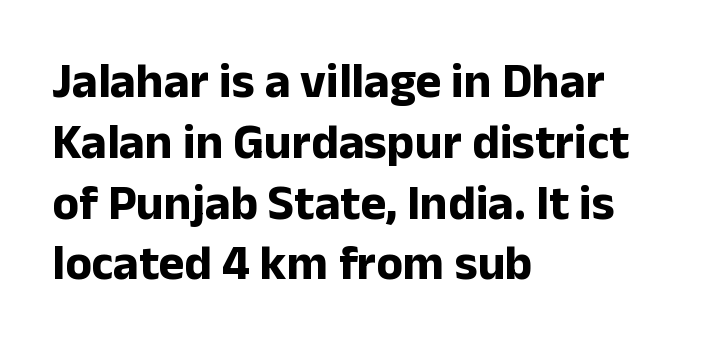
Notice how thick the strokes are: this is what a full bold looks like. In terms of letterspacing, this is plain default setting. Type style note: lacks serifs. Underline: absent. The lines in this sample share a left origin and differ only in where they stop.
